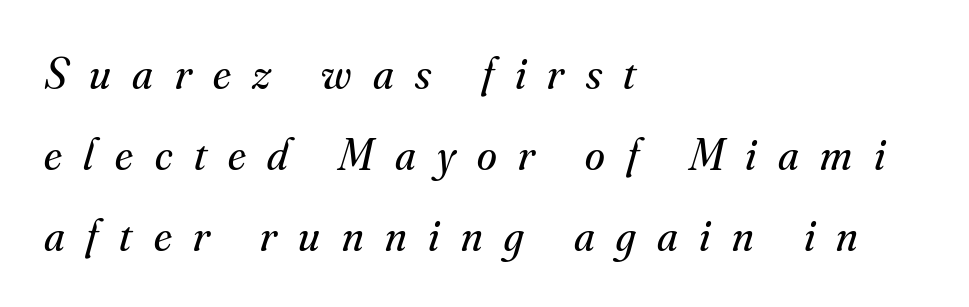
The image shows 45 px regular-weight serif type, italic (leaning right); set left-aligned, line spacing 1.8x, unusually wide letter spacing (+0.48 em), not underlined; medium stroke contrast and a small x-height.
